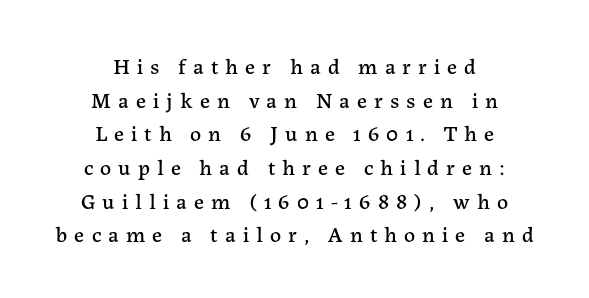
The image shows 22 px text type, upright; set centered, normal line spacing (1.53x), unusually wide letter spacing (+0.32 em), not underlined.
